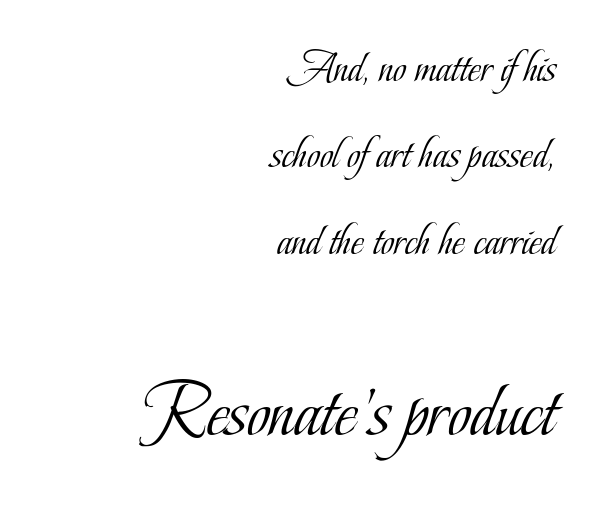
{"serif": "yes", "bold": "no", "weight": "light", "width": "condensed", "stroke_contrast": "low", "x_height": "small", "monospaced": "no", "underline": "no", "align": "right", "line_spacing": "loose", "line_spacing_ratio": 1.92, "letter_spacing": "normal", "letter_spacing_em": 0.0, "larger_block": "second", "size_ratio": 1.76, "glyph_px": 79}
